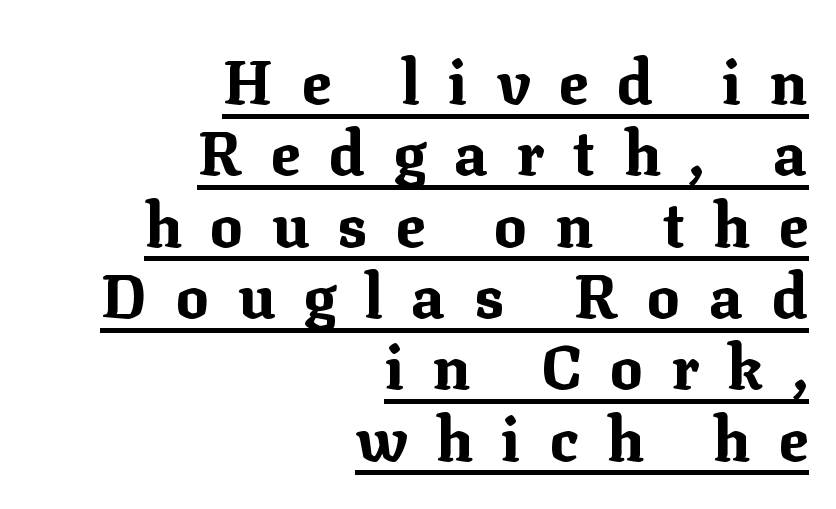
The image shows 61 px bold serif type, upright; set right-aligned, line spacing 1.17x, unusually wide letter spacing (+0.47 em), underlined; medium stroke contrast and a medium x-height.
